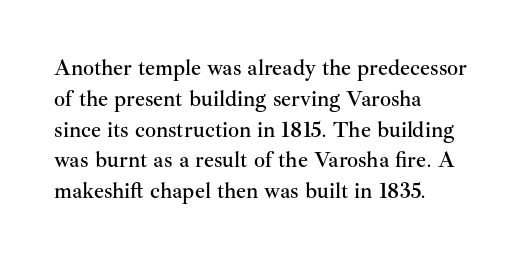
A classic flush-left, rag-right setting is used for this passage. Rendered with straight, roman letterforms. The rendering uses a moderate line-height, typical for paragraphs. In terms of letterspacing, this is plain default setting.
